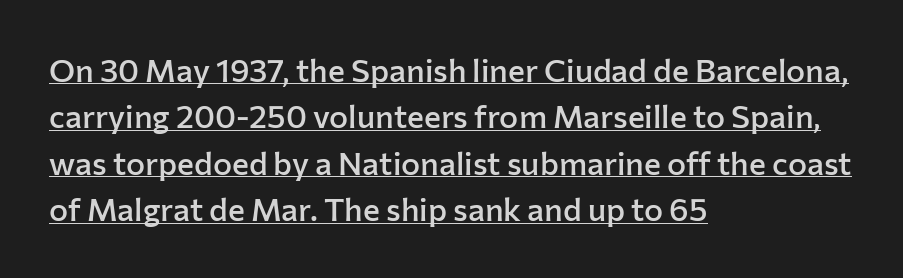
{"serif": "no", "italic": "no", "bold": "semi", "weight": "semibold", "width": "normal", "stroke_contrast": "low", "x_height": "medium", "monospaced": "no", "underline": "yes", "align": "left", "line_spacing": "normal", "line_spacing_ratio": 1.45, "letter_spacing": "normal", "letter_spacing_em": 0.0, "glyph_px": 32}
